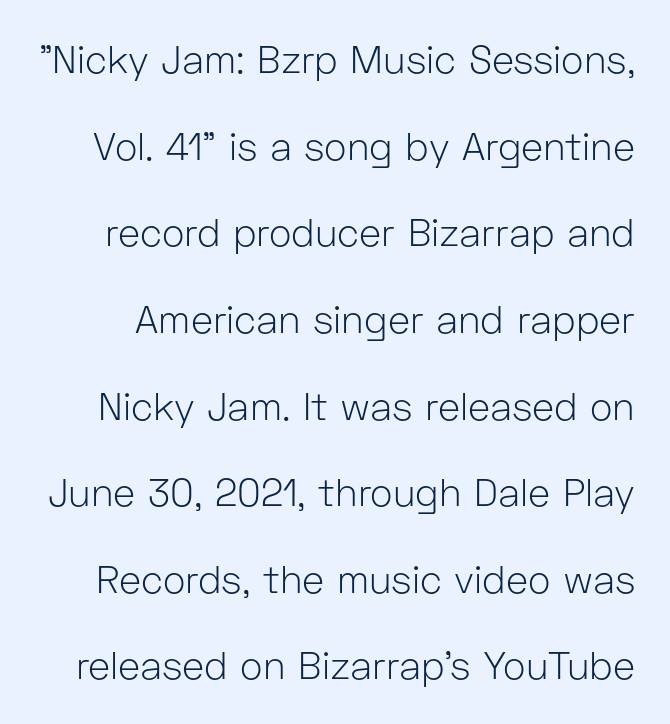
Tracking here is standard; glyphs follow each other at the usual distance. Leading is clearly above the norm, producing a sparse column. On a weight scale, this lands at 450 or below. Quick note: not italic, upright. A typesetter would call this proportional, since set widths differ per character. Clear beneath every line of the passage.
